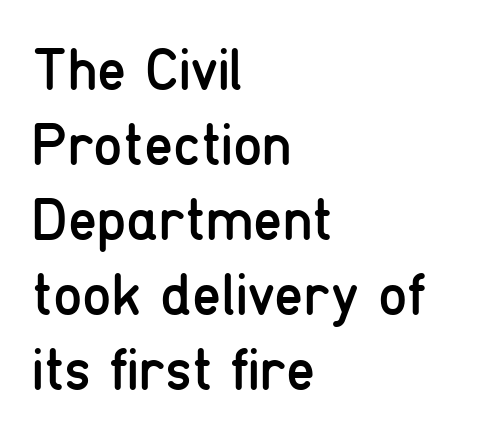
The image shows 59 px regular-weight, condensed sans-serif type, upright; set left-aligned, normal line spacing (1.27x), normal letter spacing, not underlined; low stroke contrast and a medium x-height.
